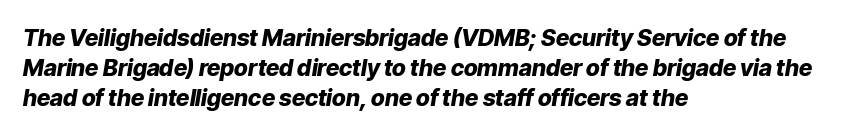
{"italic": "yes", "lean": "right", "slant_degrees": 9, "bold": "yes", "underline": "no", "align": "left", "line_spacing": "normal", "line_spacing_ratio": 1.31, "letter_spacing": "normal", "letter_spacing_em": 0.0, "glyph_px": 23}
